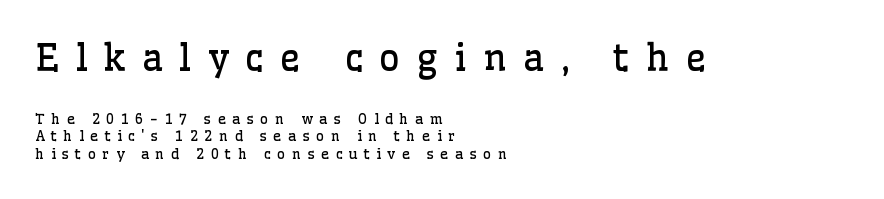
This is roman type, the default non-slanted kind. Unlike a clean sans, this face finishes its strokes with serifs. Vertical stems look standard width or narrower in stroke. Visually, the top section dominates because its glyphs are scaled up.
